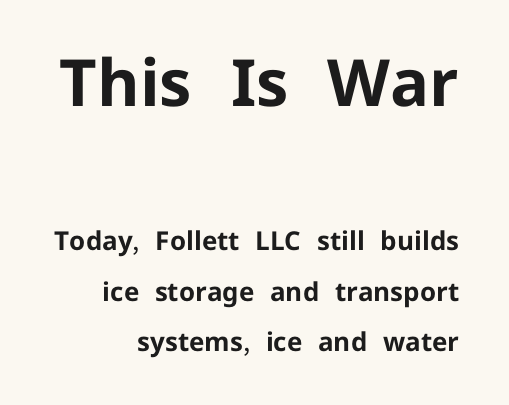
The image shows 65 px bold sans-serif type, upright; set right-aligned, loose line spacing (1.93x), normal letter spacing, not underlined; the first (top) block is 2.5x larger; low stroke contrast and a medium x-height.
